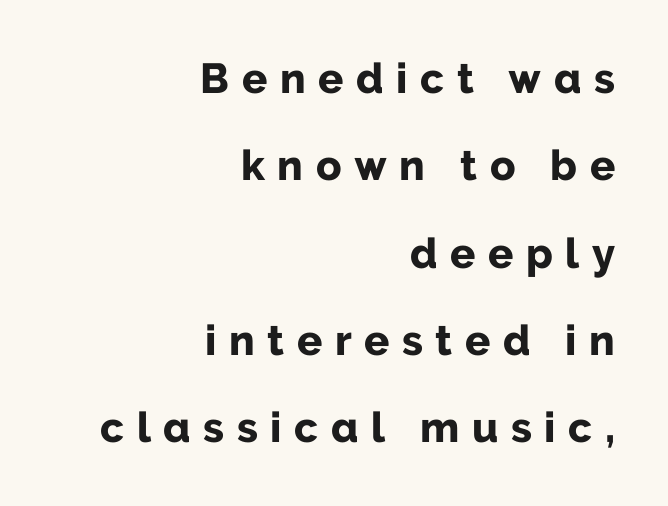
{"serif": "no", "italic": "no", "bold": "yes", "weight": "bold", "width": "normal", "stroke_contrast": "low", "x_height": "medium", "monospaced": "no", "underline": "no", "align": "right", "line_spacing": "loose", "line_spacing_ratio": 2.08, "letter_spacing": "wide", "letter_spacing_em": 0.3, "glyph_px": 42}
